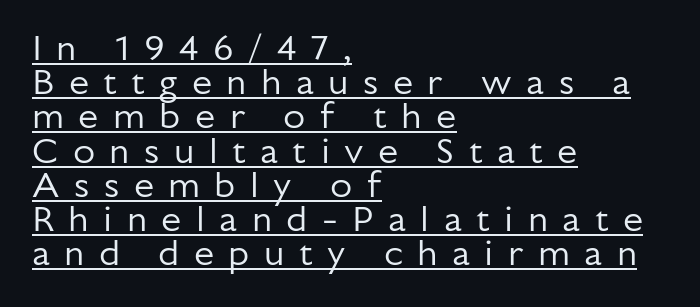
{"serif": "no", "italic": "no", "bold": "no", "weight": "regular", "width": "normal", "stroke_contrast": "low", "x_height": "medium", "monospaced": "no", "underline": "yes", "align": "left", "line_spacing": "tight", "line_spacing_ratio": 0.95, "letter_spacing": "wide", "letter_spacing_em": 0.4, "glyph_px": 36}
